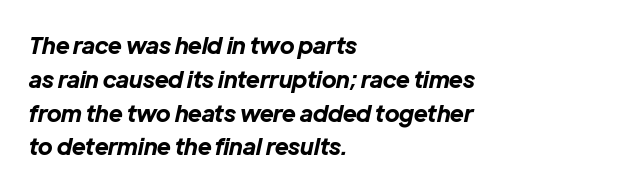
{"italic": "yes", "lean": "right", "slant_degrees": 12, "bold": "yes", "underline": "no", "align": "left", "line_spacing": "normal", "line_spacing_ratio": 1.47, "letter_spacing": "normal", "letter_spacing_em": 0.0, "glyph_px": 23}
